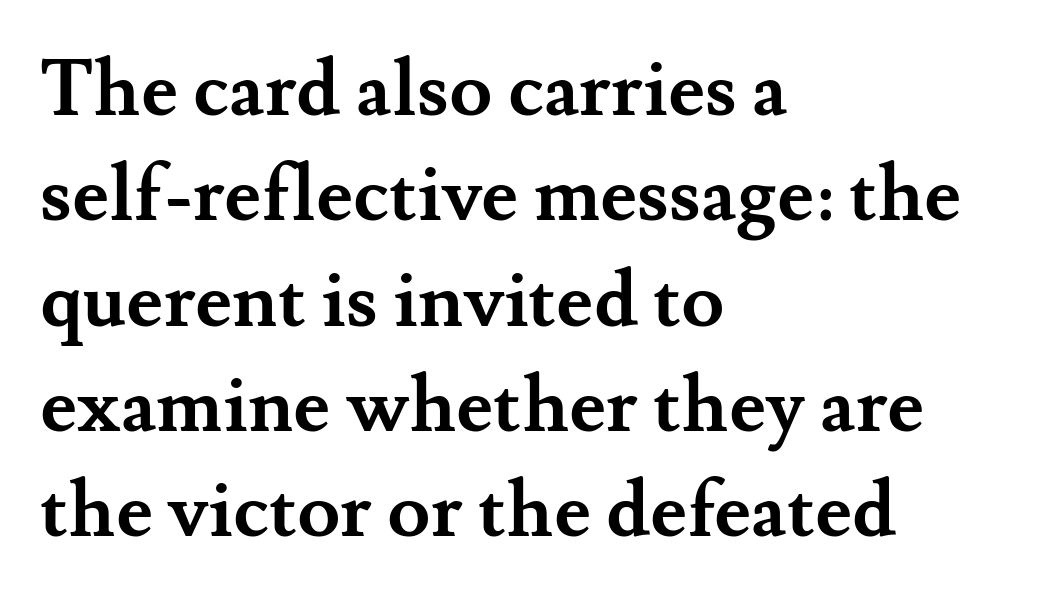
The image shows 78 px semibold serif type, upright; set left-aligned, normal line spacing (1.35x), normal letter spacing, not underlined; medium stroke contrast and a small x-height.
